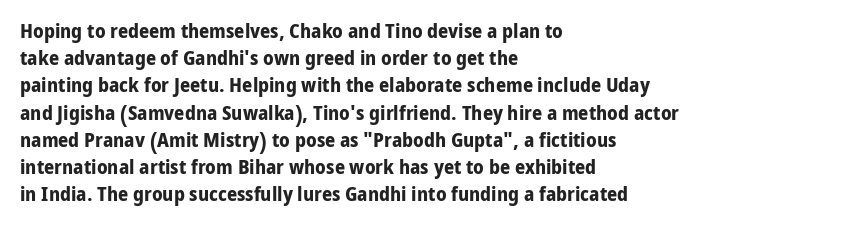
{"italic": "no", "bold": "yes", "underline": "no", "align": "left", "line_spacing": "normal", "line_spacing_ratio": 1.36, "letter_spacing": "normal", "letter_spacing_em": 0.0, "glyph_px": 20}
